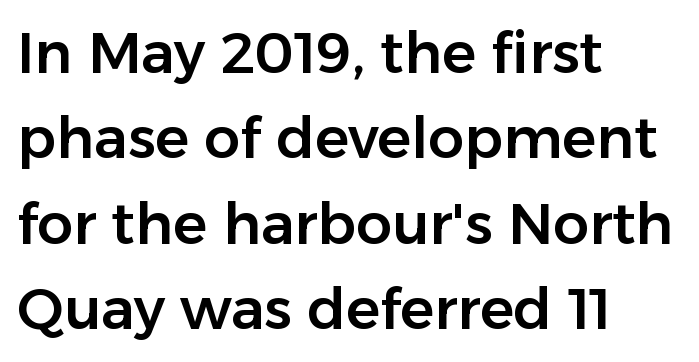
Any mark beneath the type? The region is blank. Notice how descenders clear the ascenders below comfortably — that's standard leading. To sum up the face: it is a sans, with no serifs. This sample has the flowing, uneven cadence of proportional lettering. Posture: vertical. Left-aligned paragraph, ragged on the right.
